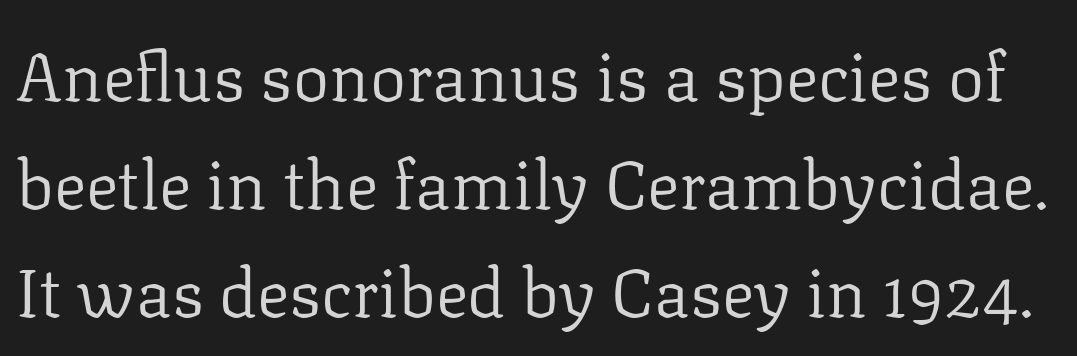
The image shows 68 px regular-weight serif type, upright; set normal line spacing (1.59x), normal letter spacing, not underlined; low stroke contrast and a medium x-height.
